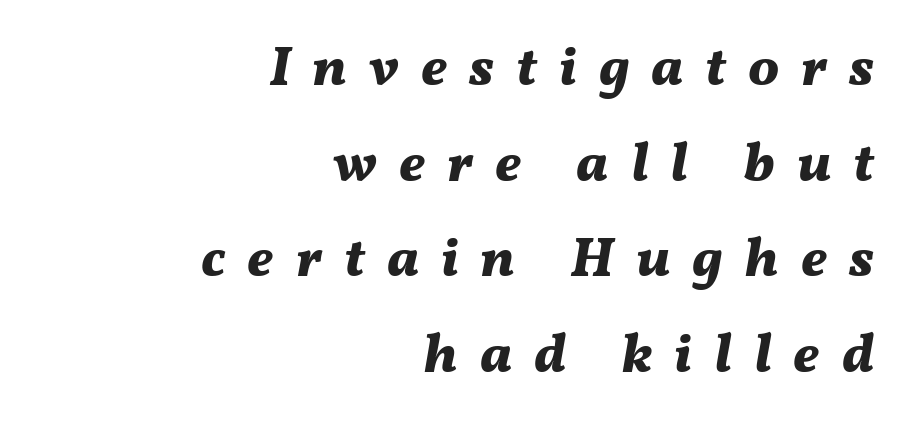
{"italic": "yes", "lean": "right", "slant_degrees": 11, "bold": "yes", "weight": "bold", "width": "normal", "stroke_contrast": "medium", "x_height": "medium", "monospaced": "no", "underline": "no", "align": "right", "line_spacing_ratio": 1.74, "letter_spacing": "wide", "letter_spacing_em": 0.4, "glyph_px": 55}
